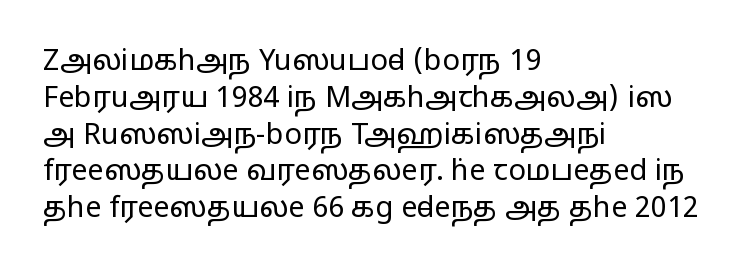
Q: Is the text bold? A: No.
Q: Is the text italic (slanted)? A: No, it is upright.
Q: Is the typeface a serif or a sans-serif typeface? A: Sans-serif.
Q: Is the text underlined? A: No.
Q: How is the paragraph aligned? A: Left-aligned.
Q: Is the spacing between letters normal or unusually wide? A: Normal.
Q: Is the spacing between lines tight, normal or loose? A: Normal.
Q: Width (condensed, normal, or wide)? A: Wide.
Q: Stroke contrast? A: Low.
Q: x-height? A: Medium.
Q: Monospaced? A: No.
